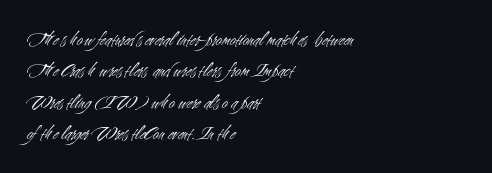
Q: Is the text bold? A: No.
Q: Is the text italic (slanted)? A: Yes.
Q: Is the text underlined? A: No.
Q: How is the paragraph aligned? A: Left-aligned.
Q: Is the spacing between letters normal or unusually wide? A: Normal.
Q: Is the spacing between lines tight, normal or loose? A: Normal.
